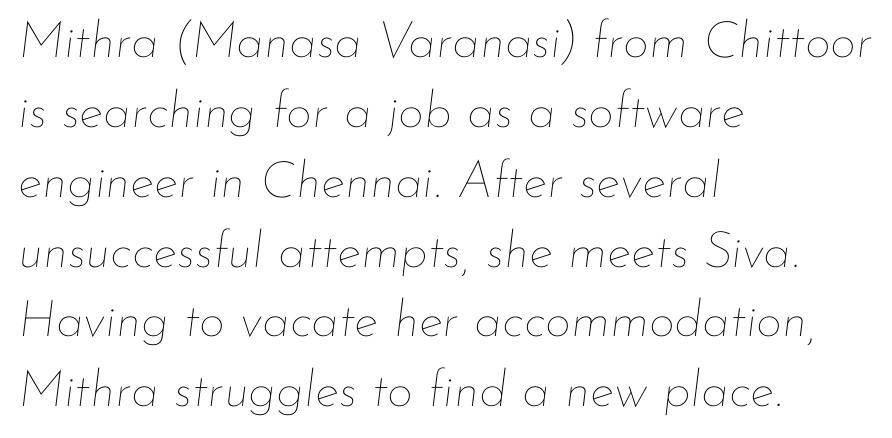
Q: Is the text bold? A: No.
Q: Is the text italic (slanted)? A: Yes, it leans right by about 7 degrees.
Q: Is the text underlined? A: No.
Q: How is the paragraph aligned? A: Left-aligned.
Q: Is the spacing between letters normal or unusually wide? A: Normal.
Q: Is the spacing between lines tight, normal or loose? A: Normal.
Q: Width (condensed, normal, or wide)? A: Normal.
Q: Stroke contrast? A: Low.
Q: x-height? A: Small.
Q: Monospaced? A: No.
